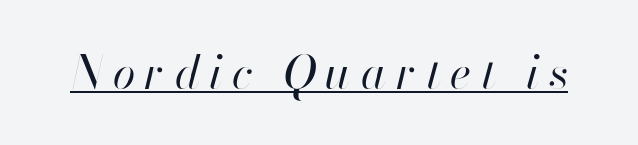
{"italic": "yes", "lean": "right", "slant_degrees": 13, "bold": "no", "weight": "regular", "width": "normal", "stroke_contrast": "high", "x_height": "small", "monospaced": "no", "underline": "yes", "letter_spacing": "wide", "letter_spacing_em": 0.21, "glyph_px": 46}
